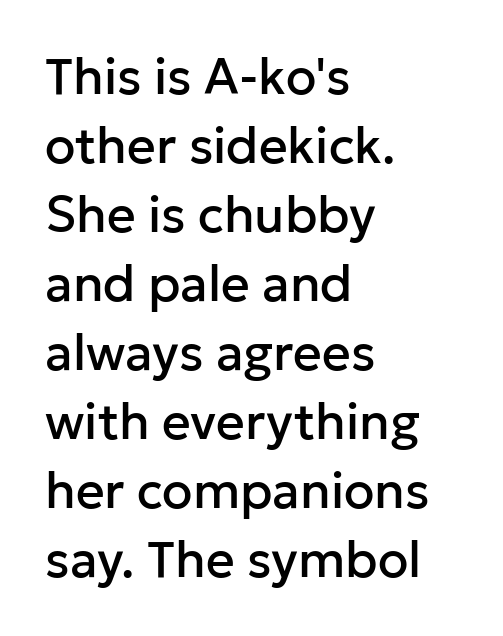
{"serif": "no", "italic": "no", "width": "normal", "stroke_contrast": "low", "x_height": "medium", "monospaced": "no", "underline": "no", "align": "left", "line_spacing": "normal", "line_spacing_ratio": 1.38, "letter_spacing": "normal", "letter_spacing_em": 0.0, "glyph_px": 50}
